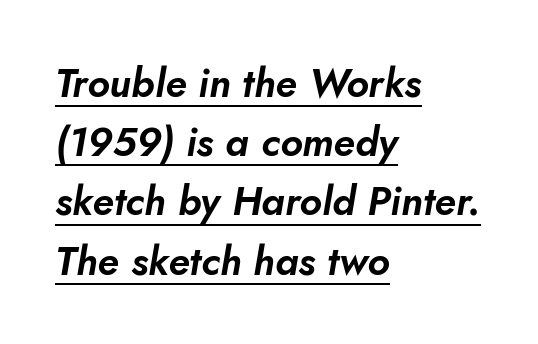
The image shows 40 px text type, italic (leaning right); set left-aligned, normal line spacing (1.48x), normal letter spacing, underlined; low stroke contrast and a small x-height.
